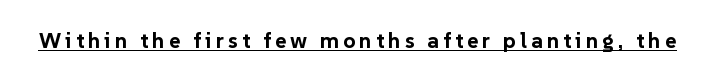
Q: Is the text bold? A: Yes.
Q: Is the text italic (slanted)? A: No, it is upright.
Q: Is the text underlined? A: Yes.
